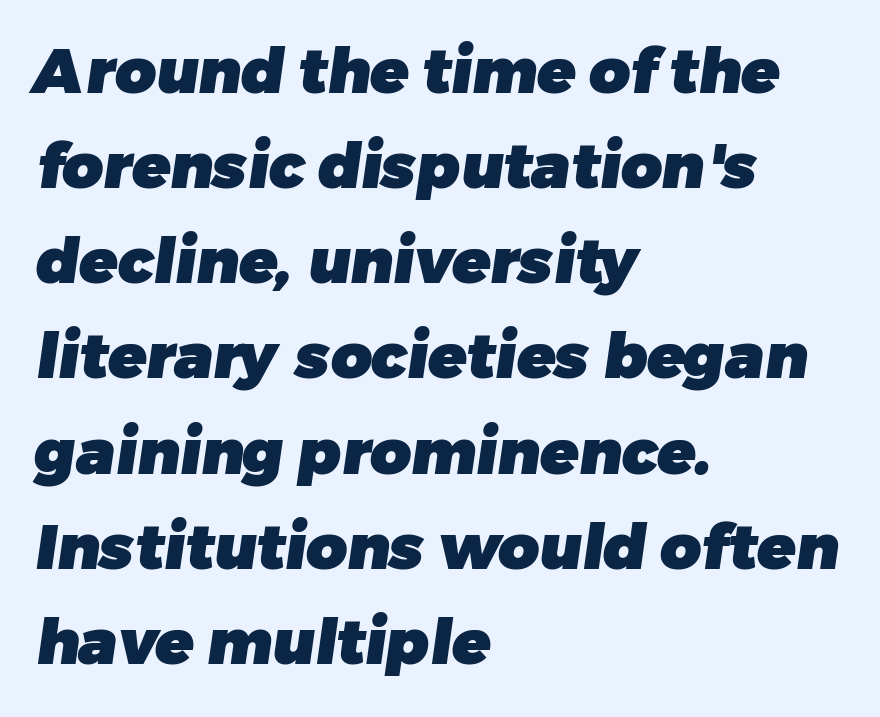
Q: Is the text bold? A: Yes.
Q: Is the typeface a serif or a sans-serif typeface? A: Sans-serif.
Q: Is the text underlined? A: No.
Q: How is the paragraph aligned? A: Left-aligned.
Q: Is the spacing between letters normal or unusually wide? A: Normal.
Q: Is the spacing between lines tight, normal or loose? A: Normal.
Q: Width (condensed, normal, or wide)? A: Normal.
Q: Stroke contrast? A: Low.
Q: x-height? A: Medium.
Q: Monospaced? A: No.
